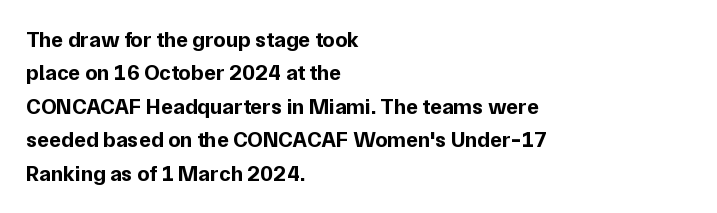
Q: Is the text bold? A: Yes.
Q: Is the text italic (slanted)? A: No, it is upright.
Q: Is the text underlined? A: No.
Q: How is the paragraph aligned? A: Left-aligned.
Q: Is the spacing between letters normal or unusually wide? A: Normal.
Q: Is the spacing between lines tight, normal or loose? A: Normal.
